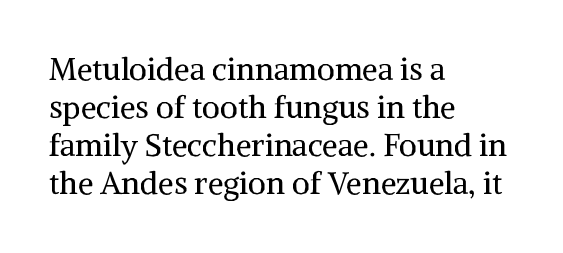
{"serif": "yes", "italic": "no", "bold": "no", "weight": "regular", "width": "normal", "stroke_contrast": "medium", "x_height": "medium", "monospaced": "no", "underline": "no", "align": "left", "line_spacing_ratio": 1.23, "letter_spacing": "normal", "letter_spacing_em": 0.0, "glyph_px": 31}
